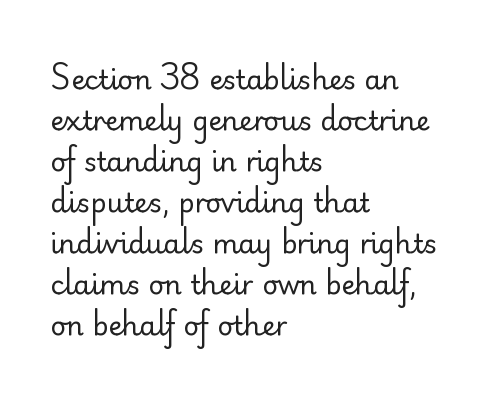
The image shows 27 px text type, upright; set left-aligned, normal line spacing (1.52x), normal letter spacing, not underlined.
